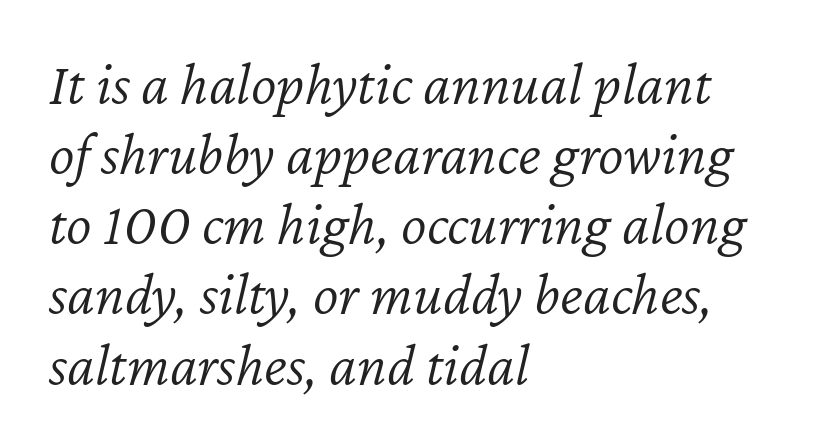
{"italic": "yes", "lean": "right", "slant_degrees": 12, "bold": "no", "weight": "light", "width": "normal", "stroke_contrast": "low", "x_height": "medium", "monospaced": "no", "underline": "no", "align": "left", "line_spacing": "tight", "line_spacing_ratio": 1.15, "letter_spacing": "normal", "letter_spacing_em": 0.0, "glyph_px": 61}
